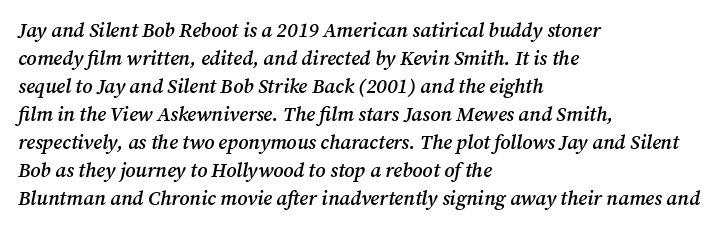
Q: Is the text bold? A: Semi-bold.
Q: Is the text italic (slanted)? A: Yes, it leans right by about 12 degrees.
Q: Is the text underlined? A: No.
Q: How is the paragraph aligned? A: Left-aligned.
Q: Is the spacing between letters normal or unusually wide? A: Normal.
Q: Is the spacing between lines tight, normal or loose? A: Normal.
